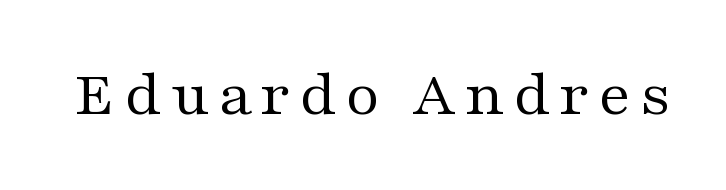
The image shows 66 px regular-weight, wide serif type, upright; set not underlined; medium stroke contrast and a medium x-height.
